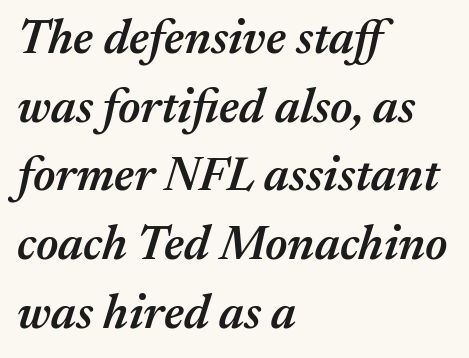
The image shows 48 px semibold type, italic (leaning right); set left-aligned, normal line spacing (1.43x), normal letter spacing, not underlined; medium stroke contrast and a medium x-height.
